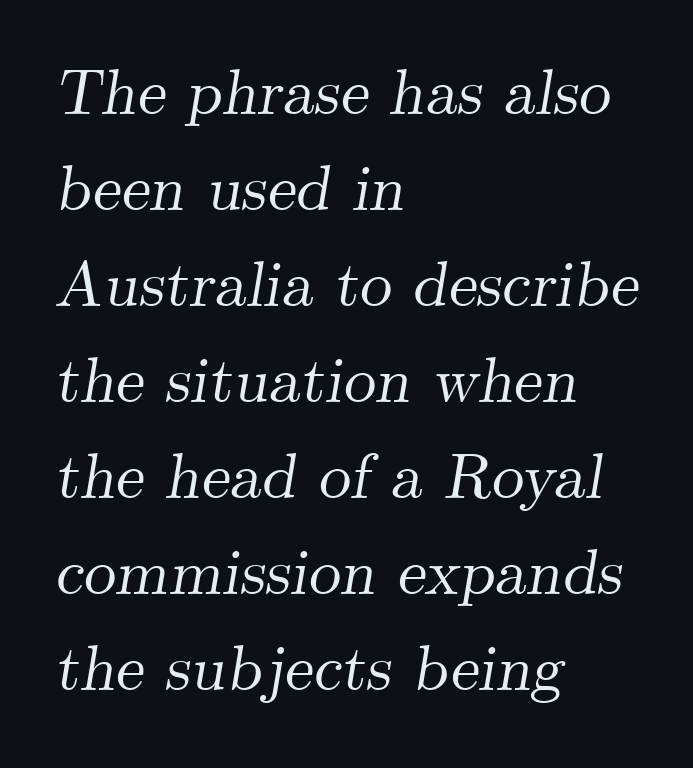
{"serif": "yes", "italic": "yes", "lean": "right", "slant_degrees": 9, "width": "normal", "stroke_contrast": "medium", "x_height": "small", "monospaced": "no", "underline": "no", "align": "left", "line_spacing": "normal", "line_spacing_ratio": 1.5, "letter_spacing": "normal", "letter_spacing_em": 0.0, "glyph_px": 64}
